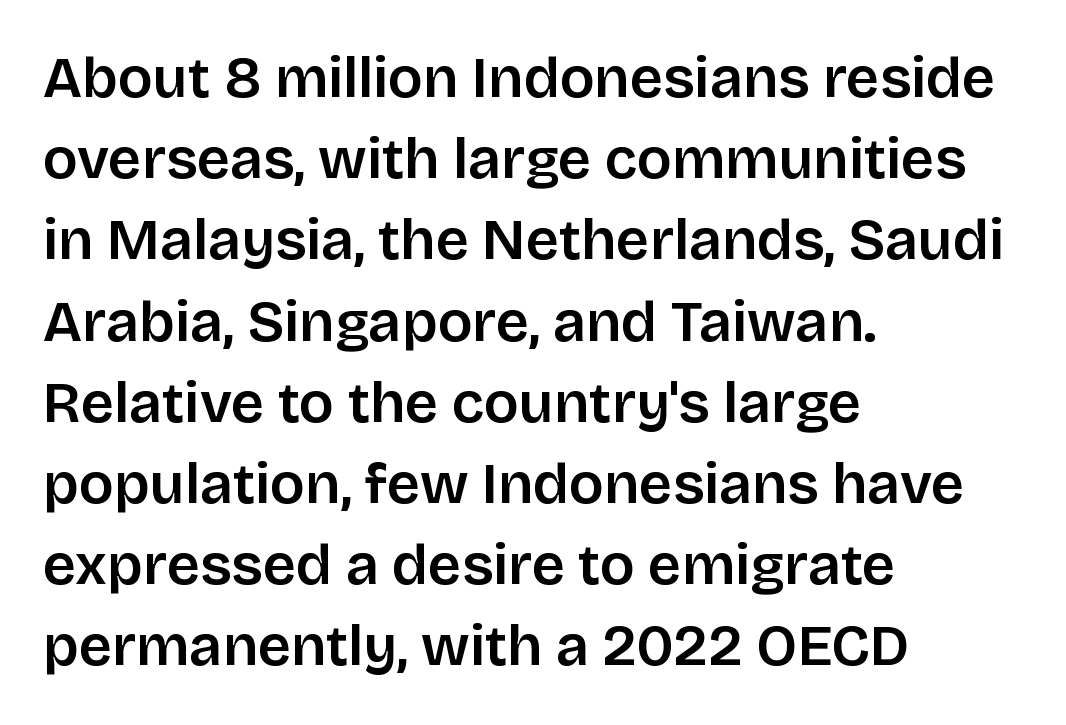
Is this a fixed-width face? No — the glyphs have proportional, varying widths. Standard letterfit; no display-style spreading of the glyphs. The rendering shows plain stroke endings on the letterforms — a sans-serif design. These lines are set flush left with a ragged right edge.
